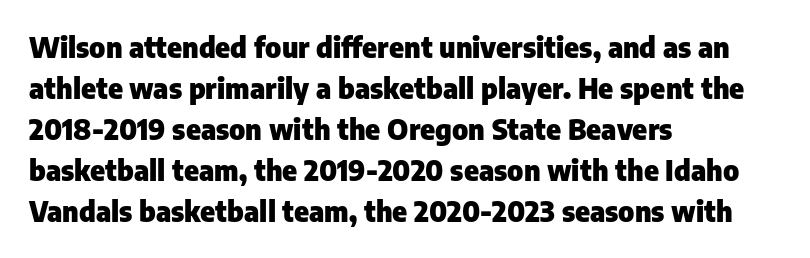
{"serif": "no", "italic": "no", "bold": "yes", "weight": "heavy", "width": "normal", "stroke_contrast": "low", "x_height": "medium", "monospaced": "no", "underline": "no", "align": "left", "line_spacing": "normal", "line_spacing_ratio": 1.46, "letter_spacing": "normal", "letter_spacing_em": 0.0, "glyph_px": 28}
